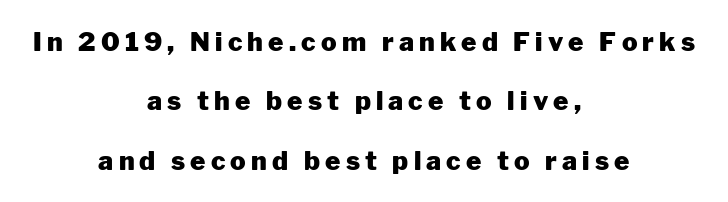
Reading down the block, each line starts at a different indent, mirrored at its end. Does the lettering tilt? It doesn't — this is upright. Substantial extra tracking has been applied to these lines. No word sits above an underline.
